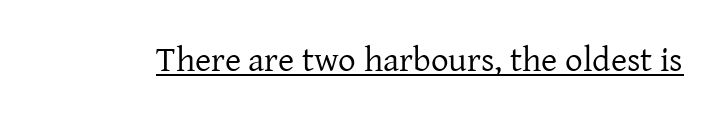
{"serif": "yes", "italic": "no", "bold": "no", "weight": "regular", "width": "normal", "stroke_contrast": "low", "x_height": "medium", "monospaced": "no", "underline": "yes", "letter_spacing": "normal", "letter_spacing_em": 0.0, "glyph_px": 35}
